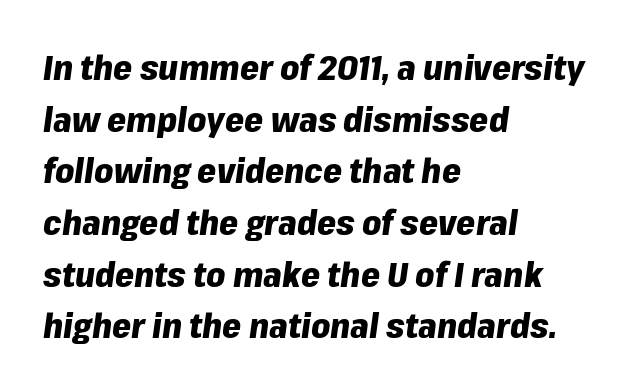
The image shows 34 px heavy type, italic (leaning right); set left-aligned, normal line spacing (1.52x), normal letter spacing, not underlined; low stroke contrast and a medium x-height.
